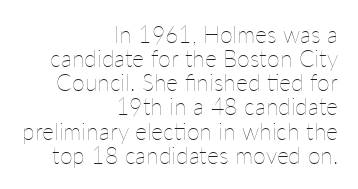
Q: Is the text bold? A: No.
Q: Is the text italic (slanted)? A: No, it is upright.
Q: Is the text underlined? A: No.
Q: How is the paragraph aligned? A: Right-aligned.
Q: Is the spacing between letters normal or unusually wide? A: Normal.
Q: Is the spacing between lines tight, normal or loose? A: Tight.
